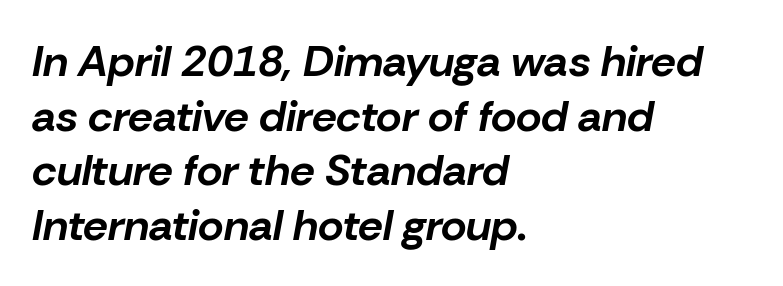
Left-aligned paragraph, ragged on the right. Proportional: the letters do not fall into vertical columns. Typesetter's note: full bold, strokes at maximum text heaviness. The letters sit at their default tracking, neither squeezed nor spread. Anything drawn beneath the words? Only blank space.
